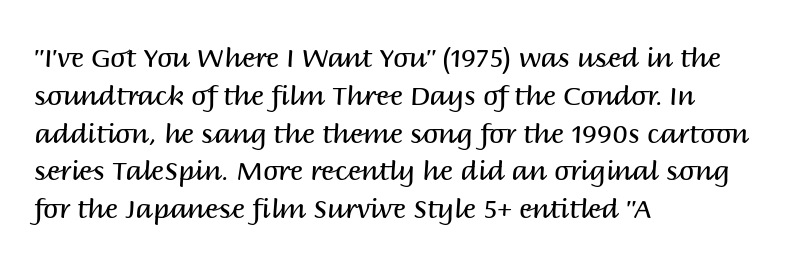
Q: Is the text bold? A: No.
Q: Is the text italic (slanted)? A: Yes.
Q: Is the text underlined? A: No.
Q: How is the paragraph aligned? A: Left-aligned.
Q: Is the spacing between letters normal or unusually wide? A: Normal.
Q: Is the spacing between lines tight, normal or loose? A: Normal.
